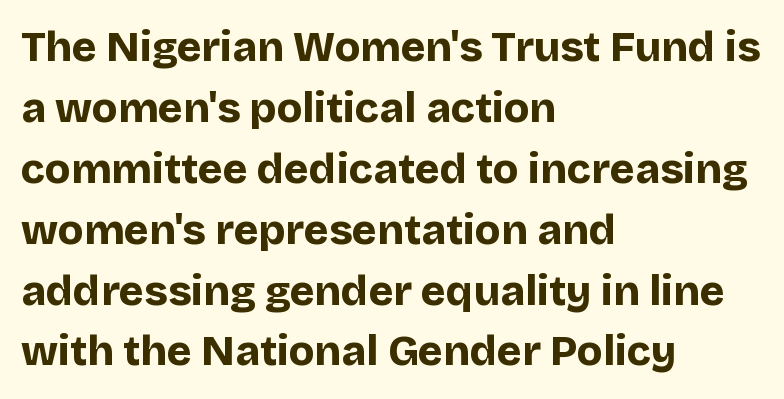
{"serif": "no", "italic": "no", "bold": "yes", "weight": "bold", "width": "normal", "stroke_contrast": "low", "x_height": "large", "monospaced": "no", "underline": "no", "align": "left", "line_spacing": "normal", "line_spacing_ratio": 1.45, "letter_spacing": "normal", "letter_spacing_em": 0.0, "glyph_px": 42}
